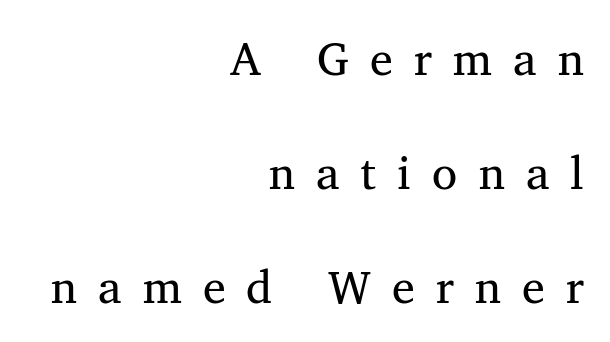
{"serif": "yes", "bold": "no", "weight": "regular", "width": "normal", "stroke_contrast": "medium", "x_height": "medium", "monospaced": "no", "underline": "no", "align": "right", "line_spacing": "loose", "line_spacing_ratio": 2.48, "letter_spacing": "wide", "letter_spacing_em": 0.46, "glyph_px": 46}
